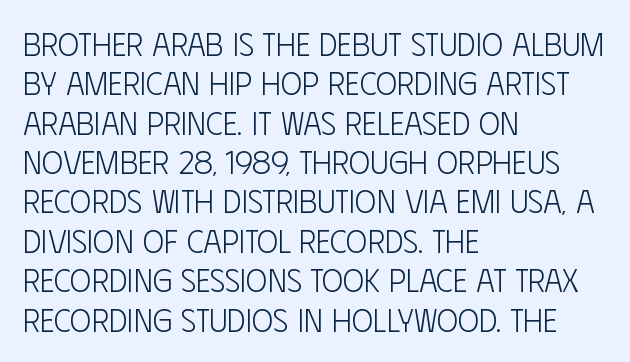
Examine the stroke ends and you'll find no serifs. Short and long lines alike share a common starting point at left. Nobody drew a line under any word here. Characters remain perfectly vertical along every line.
